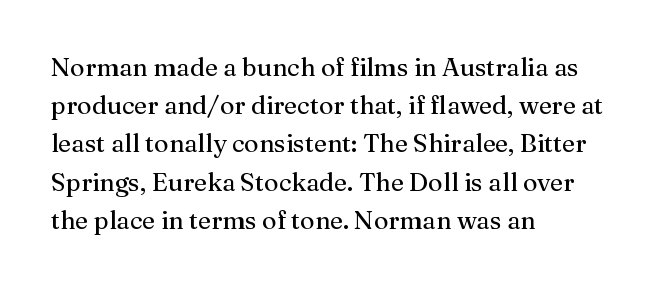
{"italic": "no", "bold": "no", "underline": "no", "align": "left", "line_spacing": "normal", "line_spacing_ratio": 1.53, "letter_spacing": "normal", "letter_spacing_em": 0.0, "glyph_px": 25}
